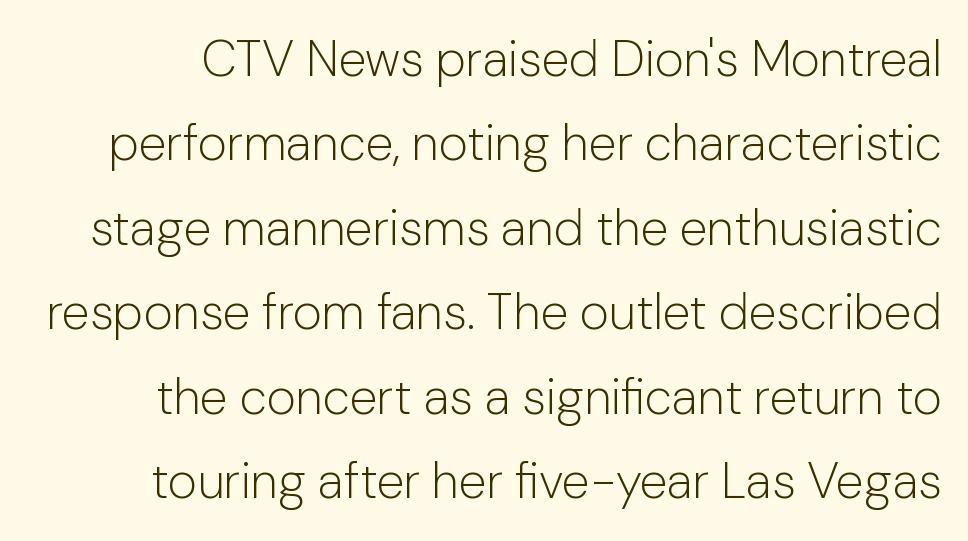
Do the letters lean? They stand straight. Here the designer chose a conventional face with non-uniform glyph widths. Look at the tracking — it's just the regular setting, nothing added. These lines are composed in type without serifs. These glyphs show unthickened strokes, regular width or finer.
